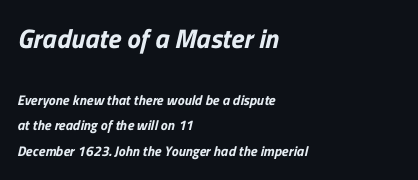
How are the letters spaced? Ordinarily, with no added tracking. Bare-footed words on every line. The setting favours the left margin, as ordinary paragraphs usually do. The rendering shrinks the type as you move from the upper chunk to the lower.
